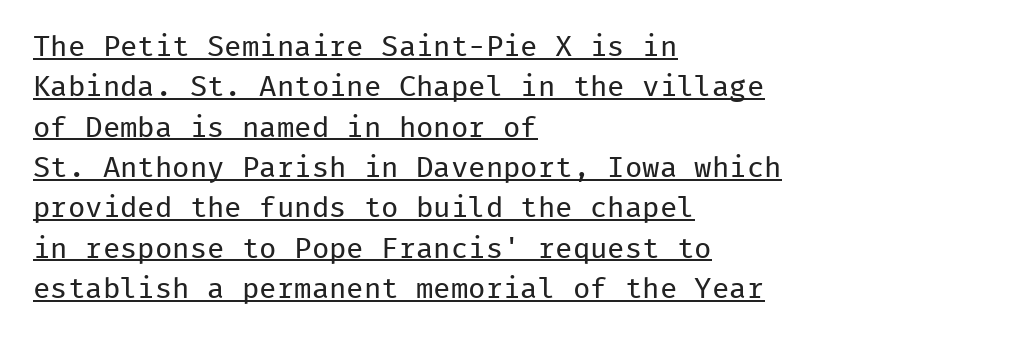
The image shows 29 px regular-weight sans-serif type, upright, monospaced; set left-aligned, normal line spacing (1.39x), normal letter spacing, underlined; low stroke contrast and a medium x-height.
